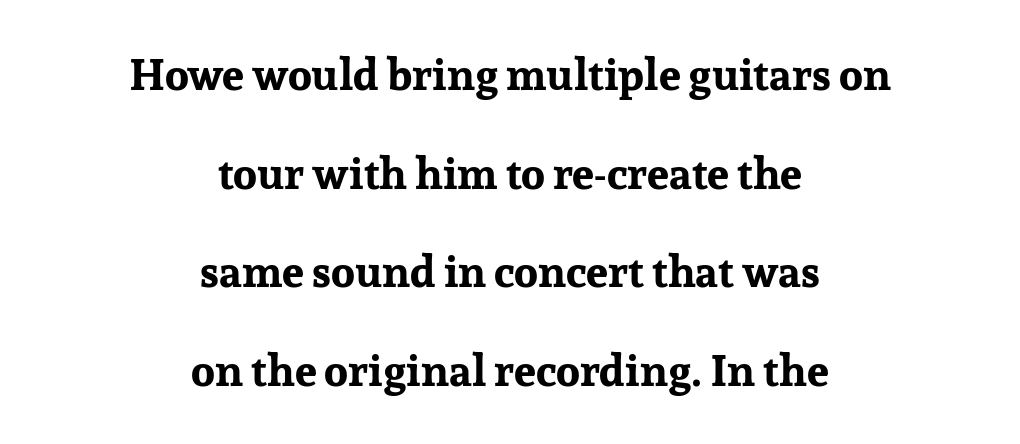
The image shows 44 px bold serif type, upright; set centered, loose line spacing (2.24x), normal letter spacing, not underlined; low stroke contrast and a medium x-height.
